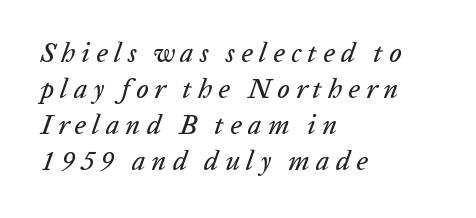
The image shows 27 px text type, italic (leaning right); set left-aligned, normal line spacing (1.33x), unusually wide letter spacing (+0.23 em), not underlined.
